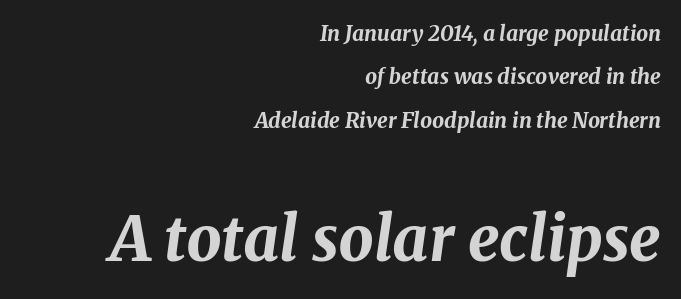
{"italic": "yes", "lean": "right", "slant_degrees": 8, "bold": "yes", "weight": "bold", "width": "normal", "stroke_contrast": "medium", "x_height": "medium", "monospaced": "no", "underline": "no", "align": "right", "line_spacing": "loose", "line_spacing_ratio": 2.07, "letter_spacing": "normal", "letter_spacing_em": 0.0, "larger_block": "second", "size_ratio": 2.95, "glyph_px": 62}
